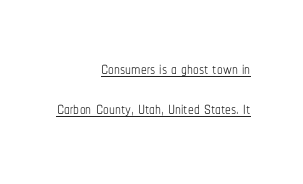
The image shows 23 px text type, upright; set right-aligned, line spacing 1.74x, normal letter spacing, underlined.
